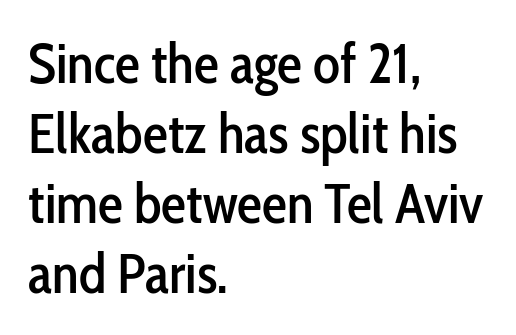
The image shows 56 px condensed sans-serif type, upright; set left-aligned, normal line spacing (1.25x), normal letter spacing, not underlined; low stroke contrast and a medium x-height.
